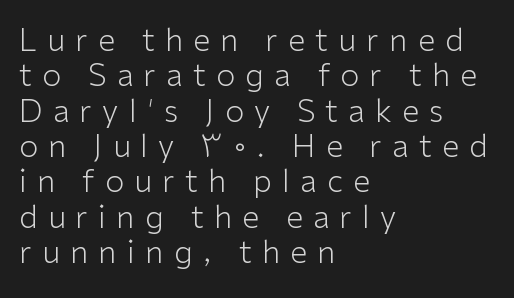
{"serif": "no", "italic": "no", "bold": "no", "weight": "light", "width": "normal", "stroke_contrast": "low", "x_height": "medium", "monospaced": "no", "underline": "no", "align": "left", "line_spacing": "tight", "line_spacing_ratio": 1.14, "letter_spacing": "wide", "letter_spacing_em": 0.33, "glyph_px": 31}
